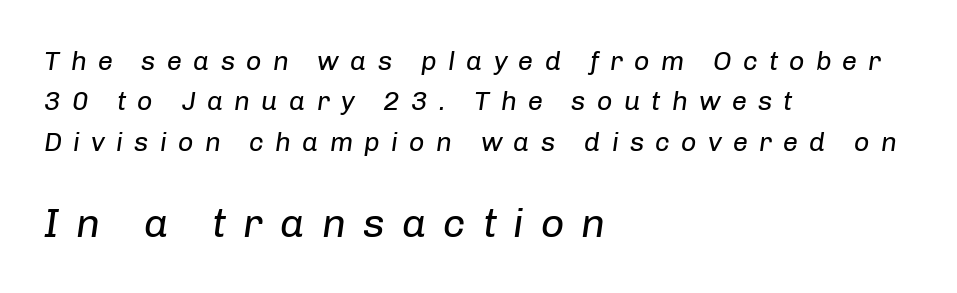
On a weight scale, this lands at 450 or below. Horizontal alignment here is leftward, the default for most running prose. The letters are slanted; this is an italic face. Note the varied advance widths — an 'i' is clearly narrower than an 'm'. There is plenty of visible air inserted between adjacent glyphs.
